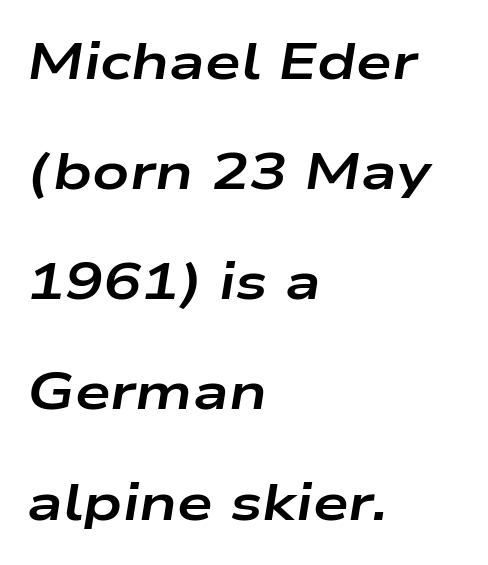
The image shows 51 px bold, wide type, italic (leaning right); set left-aligned, loose line spacing (2.16x), normal letter spacing, not underlined; low stroke contrast and a medium x-height.
